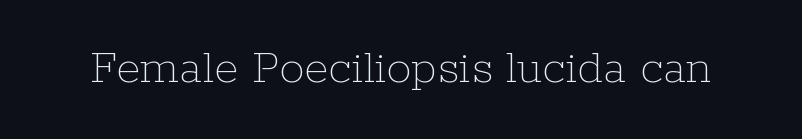
Q: Is the text bold? A: No.
Q: Is the text italic (slanted)? A: No, it is upright.
Q: Is the text underlined? A: No.
Q: Is the spacing between letters normal or unusually wide? A: Normal.
Q: Width (condensed, normal, or wide)? A: Normal.
Q: Stroke contrast? A: Low.
Q: x-height? A: Medium.
Q: Monospaced? A: No.
